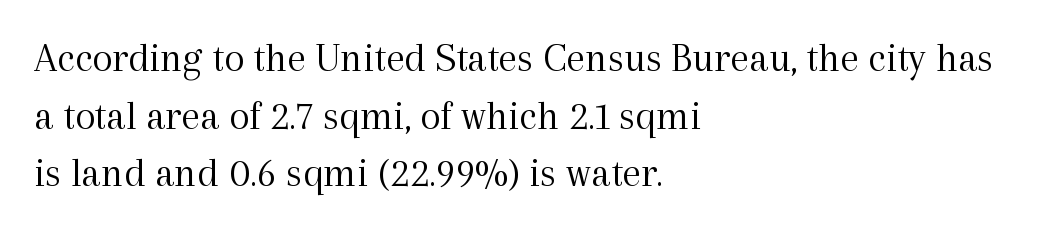
Q: Is the text bold? A: No.
Q: Is the text italic (slanted)? A: No, it is upright.
Q: Is the typeface a serif or a sans-serif typeface? A: Serif.
Q: Is the text underlined? A: No.
Q: How is the paragraph aligned? A: Left-aligned.
Q: Is the spacing between letters normal or unusually wide? A: Normal.
Q: Is the spacing between lines tight, normal or loose? A: Normal.
Q: Width (condensed, normal, or wide)? A: Normal.
Q: x-height? A: Medium.
Q: Monospaced? A: No.
